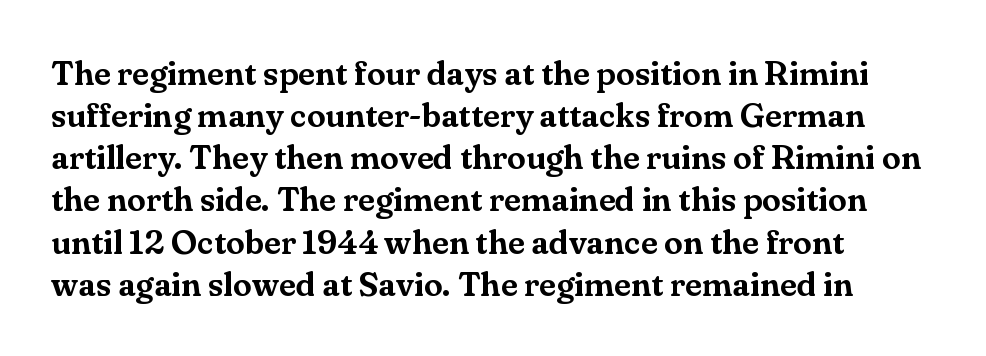
Glance below the letters and you will spot only blank space. If you drew a line through each stem, it would be perfectly vertical. The rendering anchors every line to the left-hand side. Each letter keeps its own natural width here, so spacing adapts to shape.
